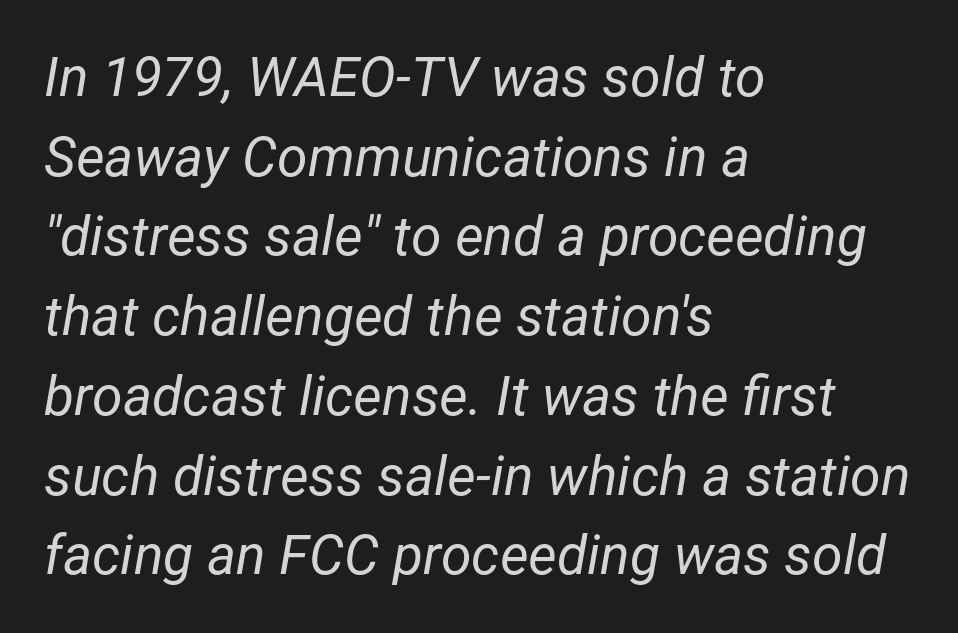
{"italic": "yes", "lean": "right", "slant_degrees": 12, "bold": "no", "weight": "regular", "width": "normal", "stroke_contrast": "low", "x_height": "medium", "monospaced": "no", "underline": "no", "align": "left", "line_spacing": "normal", "line_spacing_ratio": 1.45, "letter_spacing": "normal", "letter_spacing_em": 0.0, "glyph_px": 55}
